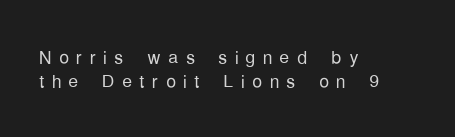
{"italic": "no", "bold": "no", "underline": "no", "align": "left", "line_spacing": "tight", "line_spacing_ratio": 0.96, "letter_spacing": "wide", "letter_spacing_em": 0.29, "glyph_px": 25}
